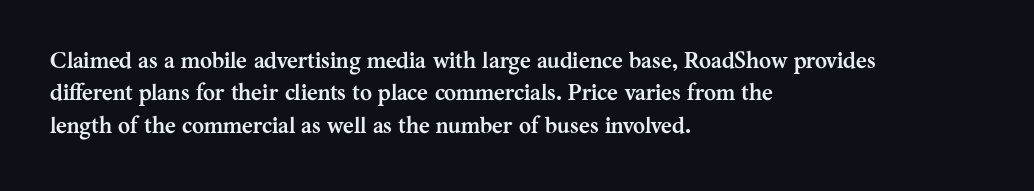
The space directly below the letters is spotless. A dark, heavy texture on the line: the type is bold. Every row of glyphs begins at an identical x-position on the left. Posture: vertical.
